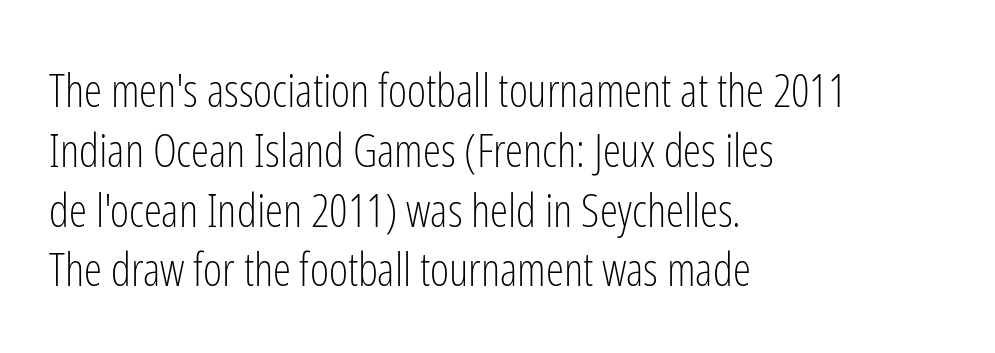
The image shows 46 px light, condensed sans-serif type, upright; set left-aligned, normal line spacing (1.3x), normal letter spacing, not underlined; low stroke contrast and a medium x-height.
